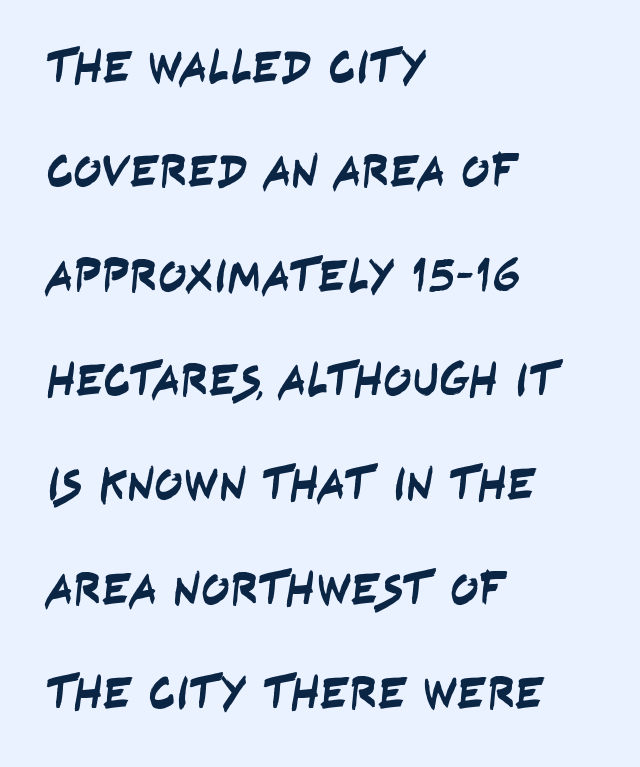
The image shows 47 px condensed sans-serif type; set left-aligned, loose line spacing (2.22x), normal letter spacing, not underlined; low stroke contrast and a large x-height.
